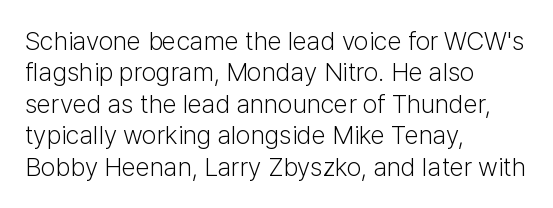
The image shows 26 px text type, upright; set left-aligned, line spacing 1.21x, normal letter spacing, not underlined.
